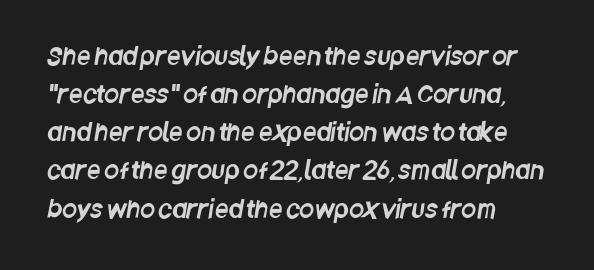
The paragraph has a hard left edge and a soft right edge. Underlining? Definitely not there. The gaps between neighbouring characters are ordinary and unremarkable. Baseline-to-baseline distance is the conventional proportion of letter height.
